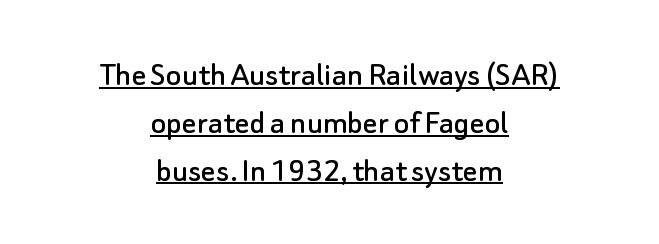
{"serif": "no", "italic": "no", "width": "normal", "stroke_contrast": "low", "x_height": "small", "monospaced": "no", "underline": "yes", "align": "center", "line_spacing": "normal", "line_spacing_ratio": 1.33, "letter_spacing": "normal", "letter_spacing_em": 0.0, "glyph_px": 36}
